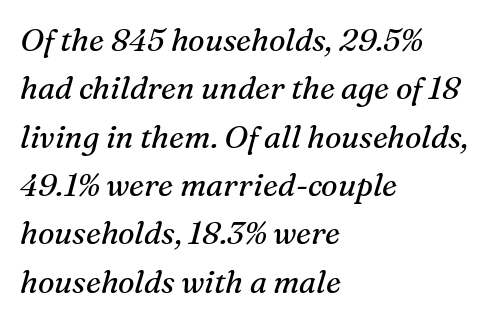
Q: Is the text bold? A: No.
Q: Is the text italic (slanted)? A: Yes, it leans right by about 16 degrees.
Q: Is the typeface a serif or a sans-serif typeface? A: Serif.
Q: Is the text underlined? A: No.
Q: How is the paragraph aligned? A: Left-aligned.
Q: Is the spacing between letters normal or unusually wide? A: Normal.
Q: Is the spacing between lines tight, normal or loose? A: Normal.
Q: Width (condensed, normal, or wide)? A: Normal.
Q: Stroke contrast? A: Medium.
Q: x-height? A: Medium.
Q: Monospaced? A: No.
